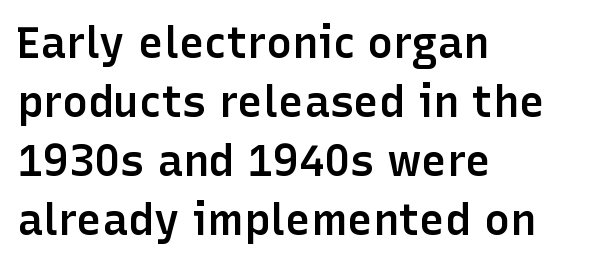
The typeface chosen for these lines omits serifs. The area under the type is left untouched. The vertical gap from one line to the next is medium. This is moderately heavy type, rendered in semibold. The text block is weighted toward the left margin, trailing off unevenly rightward. The passage shown has conventional tracking throughout.
